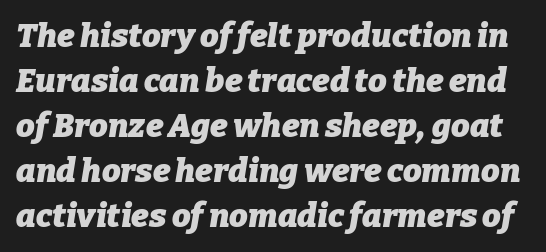
The image shows 33 px heavy type, italic (leaning right); set normal line spacing (1.36x), normal letter spacing, not underlined; low stroke contrast and a medium x-height.
